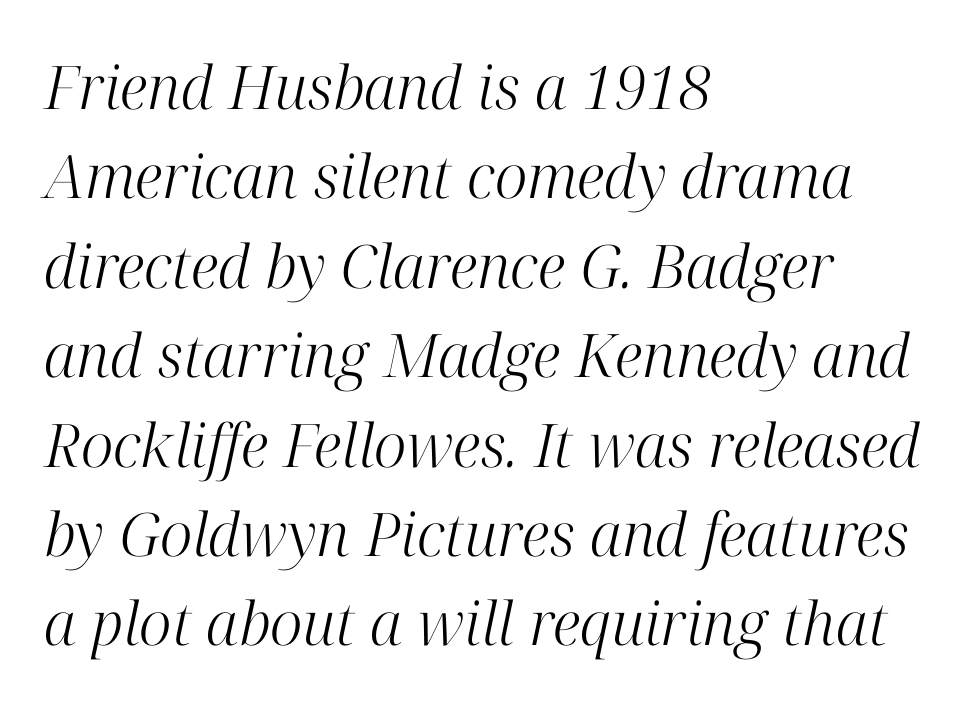
The image shows 60 px light serif type, italic (leaning right); set left-aligned, normal line spacing (1.49x), normal letter spacing, not underlined; high stroke contrast and a medium x-height.
